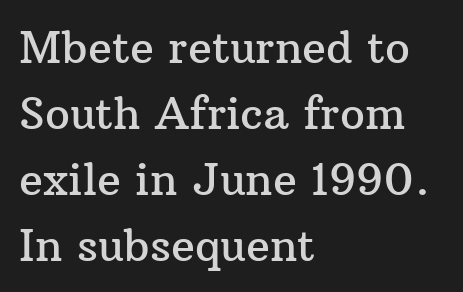
Italic? Not at all — the glyphs are vertical. The text block is weighted toward the left margin, trailing off unevenly rightward. Is this a fixed-width face? No — the glyphs have proportional, varying widths. Normally led — the rows are evenly, conventionally spaced.
